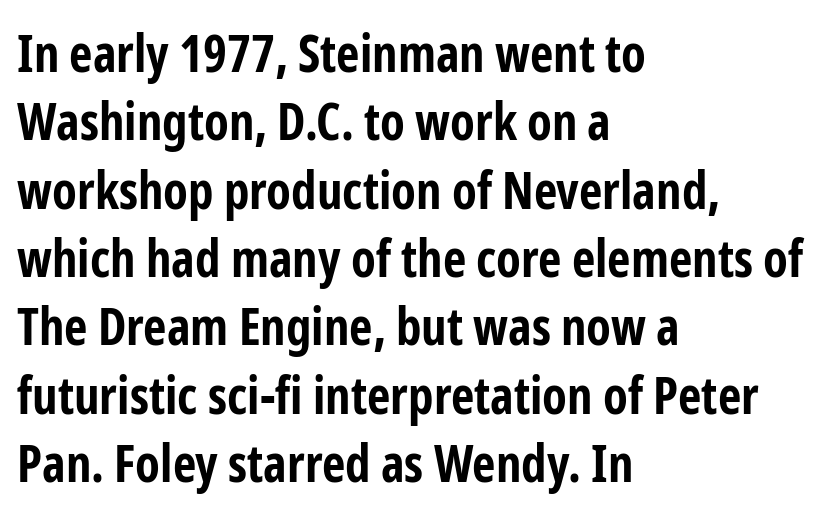
The letters stand upright; this is a roman face. The face used here has the dense, thick strokes of a bold. What's the leading like? Ordinary, nothing unusual. Serif or sans? Sans — the stroke terminals are bare. Honestly, the letter spacing is just normal — you wouldn't notice it.
